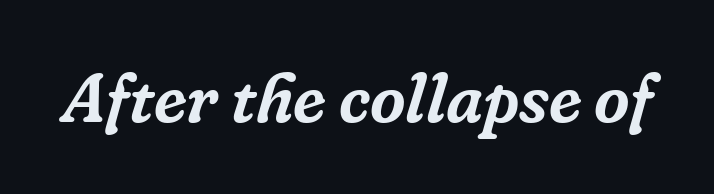
Anything drawn beneath the words? Only blank space. Stroke terminals: seriffed. Designer's note — italics engaged. This rendering leaves character spacing at its baseline value.
